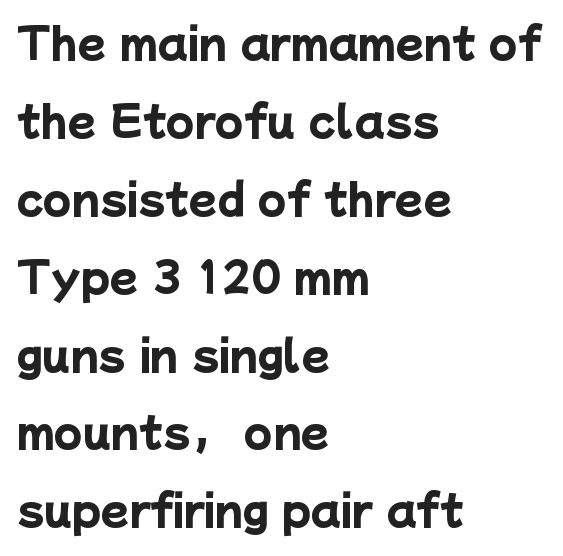
Q: Is the text bold? A: Yes.
Q: Is the typeface a serif or a sans-serif typeface? A: Sans-serif.
Q: Is the text underlined? A: No.
Q: How is the paragraph aligned? A: Left-aligned.
Q: Is the spacing between letters normal or unusually wide? A: Normal.
Q: Is the spacing between lines tight, normal or loose? A: Loose.
Q: Width (condensed, normal, or wide)? A: Normal.
Q: Stroke contrast? A: Low.
Q: x-height? A: Medium.
Q: Monospaced? A: No.
